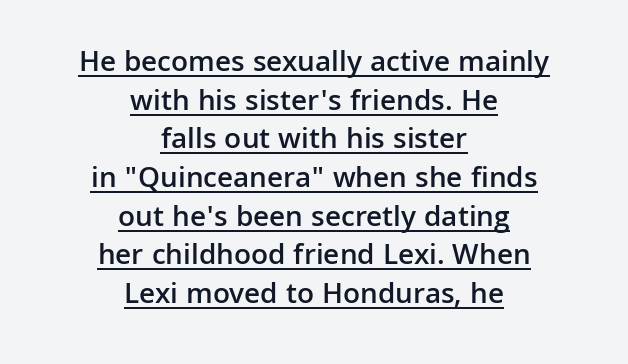
Moderately thickened strokes mark this as semibold type. Short and long lines alike share a common midpoint. This sample has the flowing, uneven cadence of proportional lettering. The letters stand upright; this is a roman face. Observe the absence of serifs on each vertical stroke in this sample. The lettering is marked with a stroke running underneath it.
